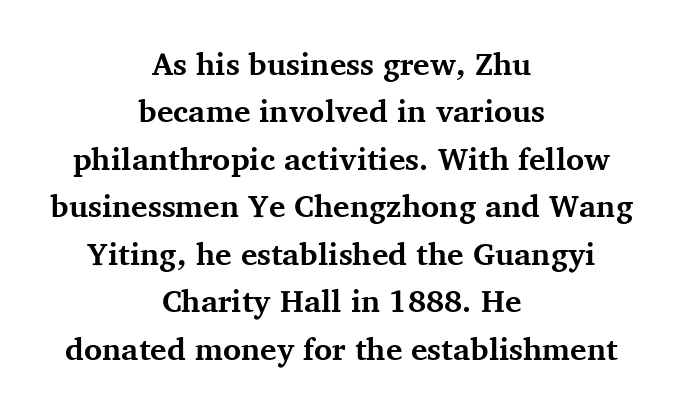
Q: Is the text bold? A: Yes.
Q: Is the text italic (slanted)? A: No, it is upright.
Q: Is the typeface a serif or a sans-serif typeface? A: Serif.
Q: Is the text underlined? A: No.
Q: How is the paragraph aligned? A: Centered.
Q: Is the spacing between letters normal or unusually wide? A: Normal.
Q: Is the spacing between lines tight, normal or loose? A: Normal.
Q: Width (condensed, normal, or wide)? A: Normal.
Q: Stroke contrast? A: Medium.
Q: x-height? A: Medium.
Q: Monospaced? A: No.
